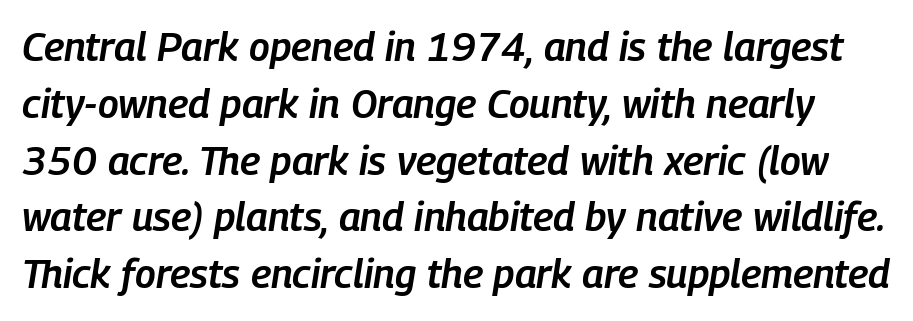
{"italic": "yes", "lean": "right", "slant_degrees": 9, "bold": "semi", "weight": "semibold", "width": "condensed", "stroke_contrast": "low", "x_height": "medium", "monospaced": "no", "underline": "no", "line_spacing": "normal", "line_spacing_ratio": 1.42, "letter_spacing": "normal", "letter_spacing_em": 0.0, "glyph_px": 40}
